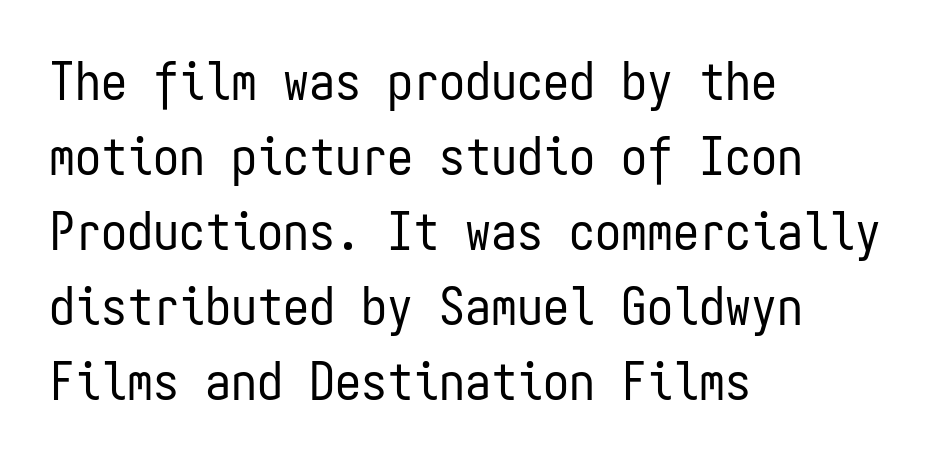
{"serif": "no", "italic": "no", "bold": "no", "weight": "regular", "width": "condensed", "stroke_contrast": "low", "x_height": "medium", "monospaced": "yes", "underline": "no", "align": "left", "line_spacing": "normal", "line_spacing_ratio": 1.44, "letter_spacing": "normal", "letter_spacing_em": 0.0, "glyph_px": 52}
